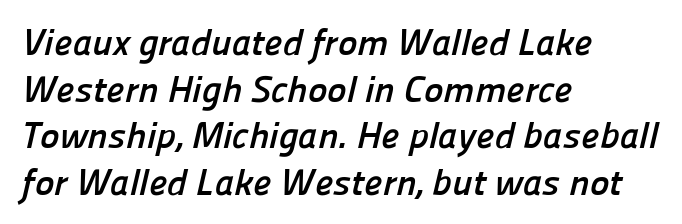
{"serif": "no", "bold": "yes", "weight": "semibold", "width": "normal", "stroke_contrast": "low", "x_height": "medium", "monospaced": "no", "underline": "no", "align": "left", "line_spacing": "normal", "line_spacing_ratio": 1.26, "letter_spacing": "normal", "letter_spacing_em": 0.0, "glyph_px": 37}
